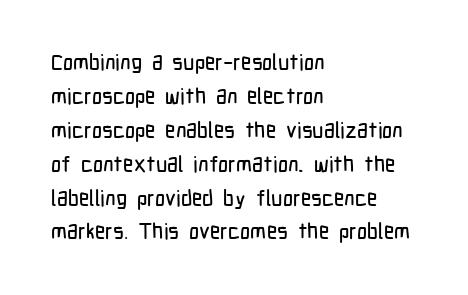
Inter-character spacing is left at the font's built-in metrics. A bare baseline throughout the passage. The typography opts for an upright posture over an oblique one. Casual observation: everything's shoved over to the left.
